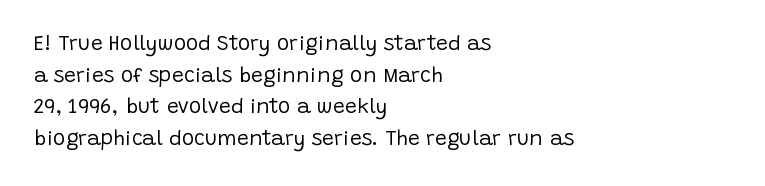
Style check: upright. Leftover space on each line is placed entirely after the last word. The rows are spaced the way most documents space them. The font is comparable to plain body text, perhaps lighter. Honestly, there is no underline to notice here at all. Nobody touched the tracking dial on this one.
